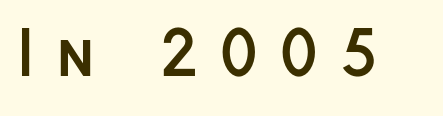
The image shows 60 px semibold sans-serif type, upright; set unusually wide letter spacing (+0.34 em), not underlined; low stroke contrast and a medium x-height.
